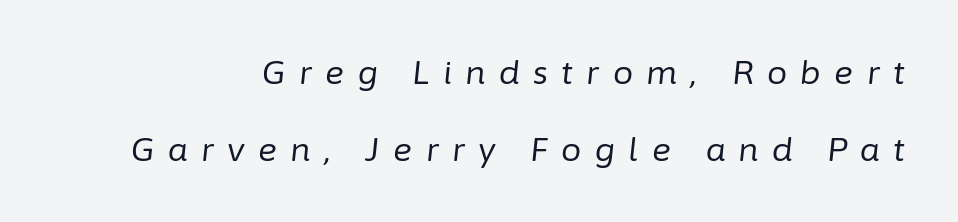
Vertical spacing — loose. Is the type slanted? Yes — the strokes lean at a clear angle. Anything drawn beneath the words? Only blank space. Here the designer chose a conventional face with non-uniform glyph widths. The weight tops out at a normal text grade. In terms of letterspacing, this is a distinctly airy, spread setting.
